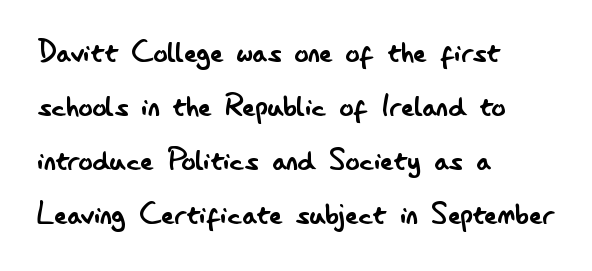
The ragged edge is on the right, which tells us the setting is flush left. Honestly, there is no underline to notice here at all. Characters follow at the spacing the type designer built in. Ascenders rise straight up at ninety degrees. Spacing verdict: proportional, widths tailored to each character.
